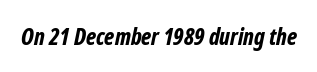
Q: Is the text bold? A: Yes.
Q: Is the text italic (slanted)? A: Yes, it leans right by about 12 degrees.
Q: Is the text underlined? A: No.
Q: Is the spacing between letters normal or unusually wide? A: Normal.
